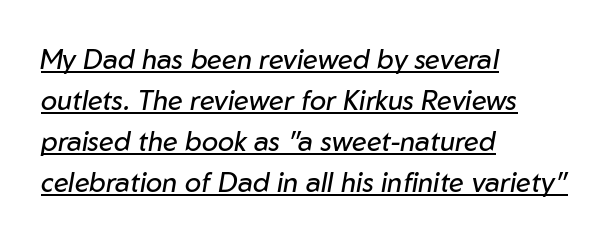
The image shows 27 px text type, italic (leaning right); set left-aligned, normal line spacing (1.52x), normal letter spacing, underlined.
